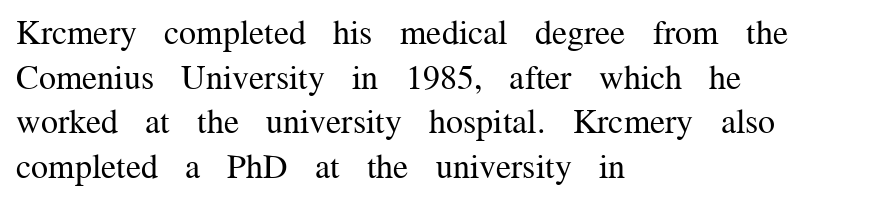
The image shows 34 px regular-weight serif type, upright; set left-aligned, normal line spacing (1.31x), normal letter spacing, not underlined; medium stroke contrast and a medium x-height.
